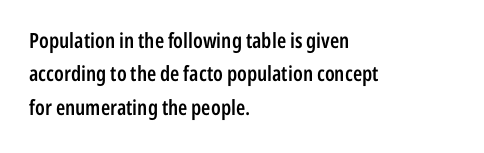
{"italic": "no", "bold": "semi", "underline": "no", "align": "left", "line_spacing": "normal", "line_spacing_ratio": 1.59, "letter_spacing": "normal", "letter_spacing_em": 0.0, "glyph_px": 21}
